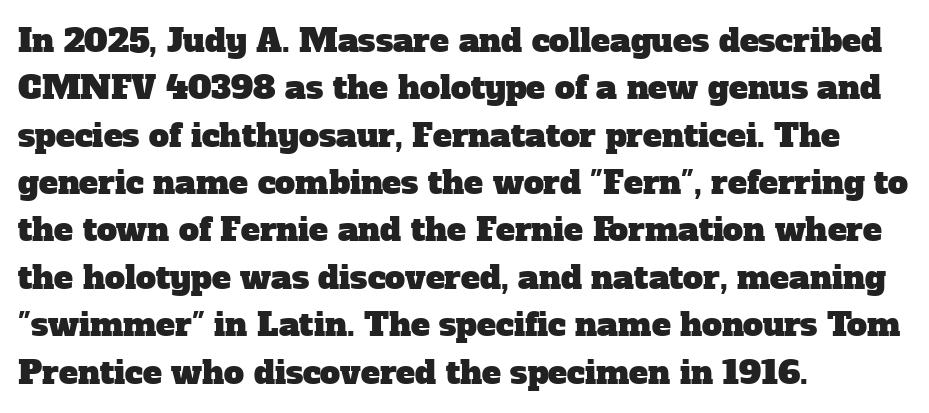
Only glyphs here, with clear space below each row. Spacing verdict: proportional, widths tailored to each character. The letterforms sit shoulder to shoulder at normal distance. The rag falls on the right side of this text block. Notice how descenders clear the ascenders below comfortably — that's standard leading.
